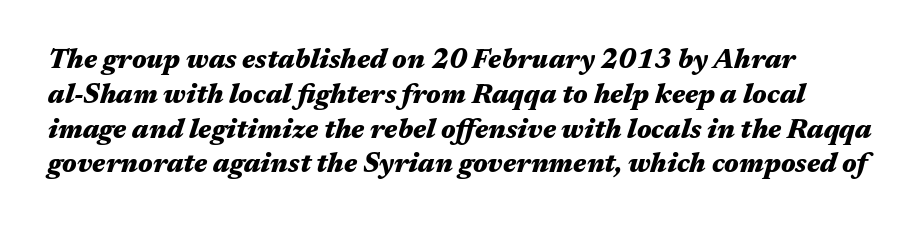
Anything drawn beneath the words? Only blank space. Slant detected: the letters are inclined. Heavy-handed strokes throughout: this text is bold. Each word holds together tightly as a unit, with standard inter-letter gaps. Summary of vertical rhythm: regular, with standard interline spacing.
